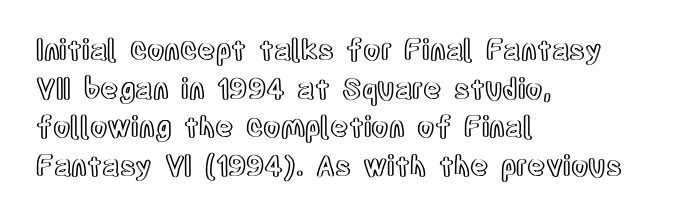
Here the designer chose a conventional face with non-uniform glyph widths. Nothing unusual about the tracking: characters are spaced as the font intends. Ordinary non-slanted type is in use. No word sits above an underline. A student would call this left alignment; a typographer would say flush left, rag right.
